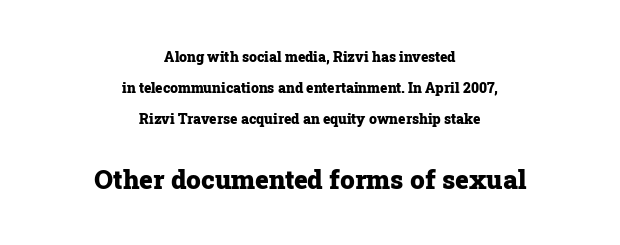
{"italic": "no", "bold": "yes", "underline": "no", "align": "center", "line_spacing": "loose", "line_spacing_ratio": 2.22, "letter_spacing": "normal", "letter_spacing_em": 0.0, "larger_block": "second", "size_ratio": 1.86, "glyph_px": 26}
